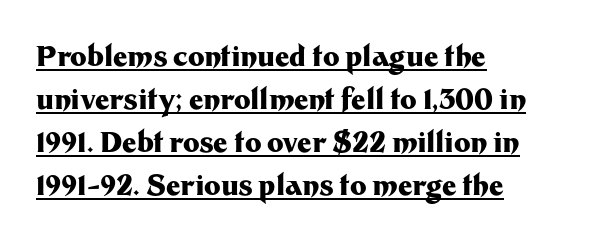
{"serif": "no", "italic": "no", "bold": "yes", "weight": "heavy", "width": "normal", "stroke_contrast": "medium", "x_height": "medium", "monospaced": "no", "underline": "yes", "align": "left", "line_spacing": "normal", "line_spacing_ratio": 1.54, "letter_spacing": "normal", "letter_spacing_em": 0.0, "glyph_px": 28}
